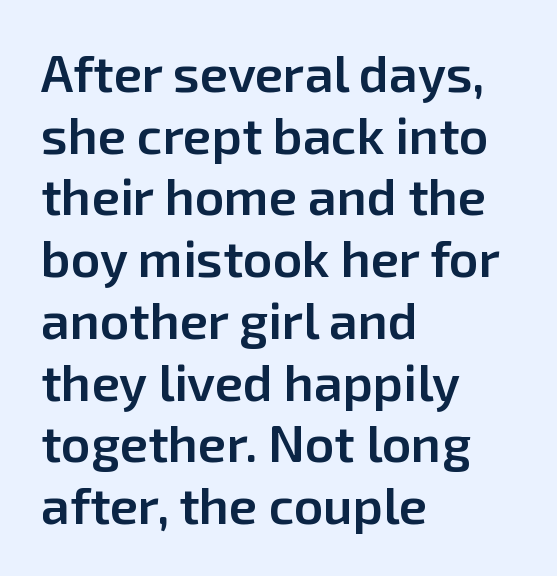
{"serif": "no", "italic": "no", "bold": "semi", "weight": "semibold", "width": "normal", "stroke_contrast": "low", "x_height": "medium", "monospaced": "no", "underline": "no", "align": "left", "line_spacing_ratio": 1.21, "letter_spacing": "normal", "letter_spacing_em": 0.0, "glyph_px": 51}
